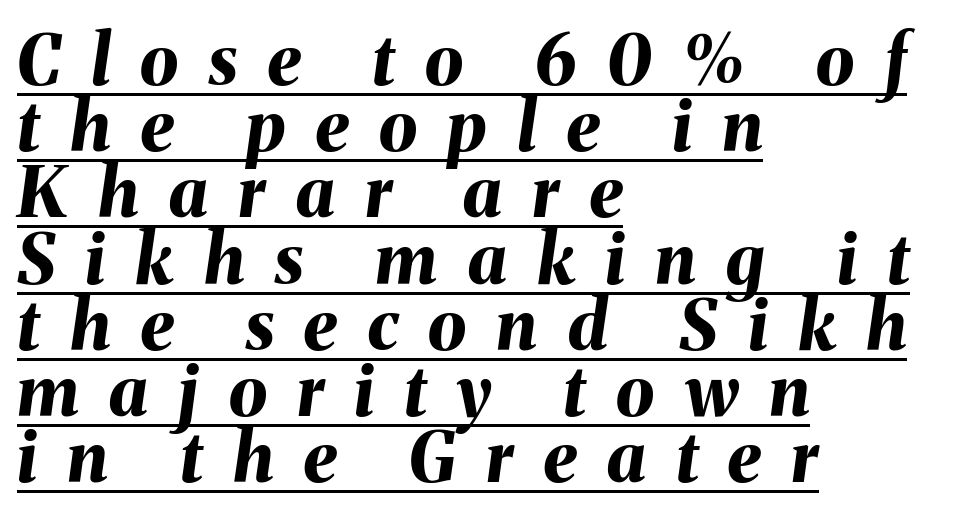
The image shows 69 px bold type, italic (leaning right); set left-aligned, tight line spacing (0.96x), unusually wide letter spacing (+0.44 em), underlined; medium stroke contrast and a medium x-height.
